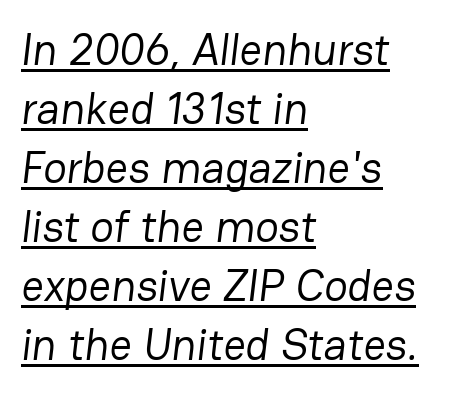
The face looks like a standard text weight, possibly lighter. The leading is moderate, giving the passage an even texture. Honestly, the letter spacing is just normal — you wouldn't notice it. Each letter keeps its own natural width here, so spacing adapts to shape. Honestly, the underline is the first thing you notice here.
